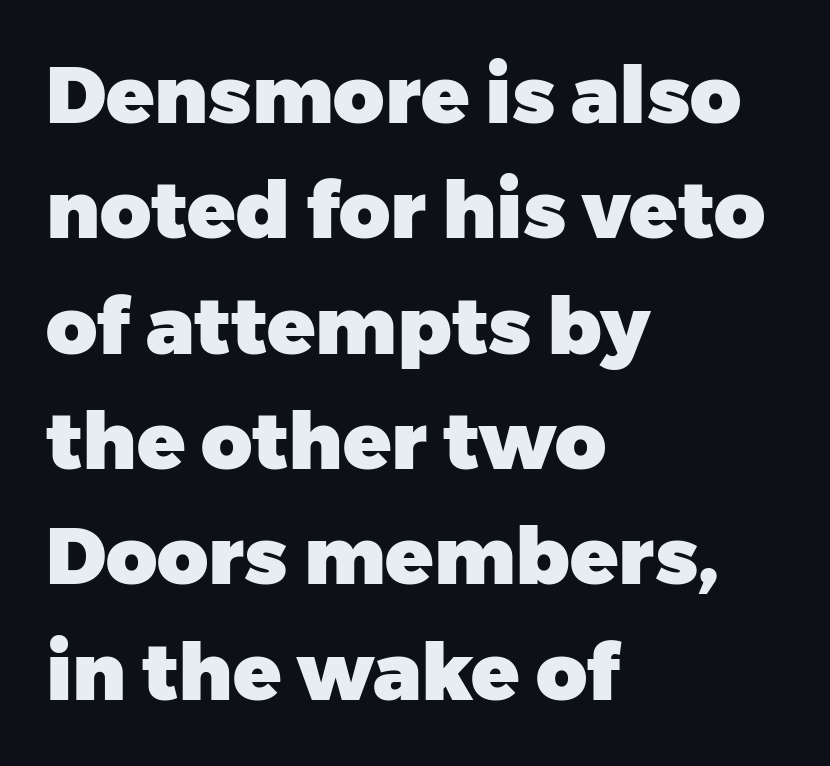
Q: Is the text bold? A: Yes.
Q: Is the text italic (slanted)? A: No, it is upright.
Q: Is the typeface a serif or a sans-serif typeface? A: Sans-serif.
Q: Is the text underlined? A: No.
Q: How is the paragraph aligned? A: Left-aligned.
Q: Is the spacing between letters normal or unusually wide? A: Normal.
Q: Is the spacing between lines tight, normal or loose? A: Normal.
Q: Width (condensed, normal, or wide)? A: Normal.
Q: Stroke contrast? A: Low.
Q: x-height? A: Medium.
Q: Monospaced? A: No.
